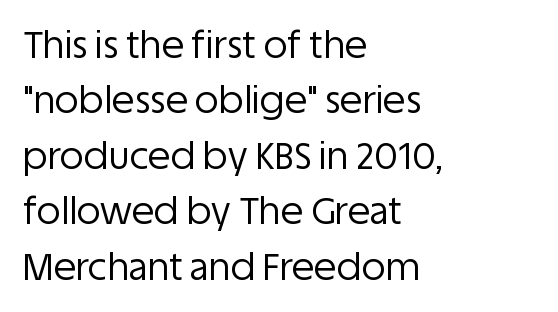
The image shows 37 px regular-weight sans-serif type, upright; set left-aligned, normal line spacing (1.5x), normal letter spacing, not underlined; low stroke contrast and a large x-height.
